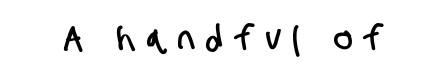
The image shows 35 px condensed sans-serif type; set unusually wide letter spacing (+0.33 em), not underlined; low stroke contrast and a large x-height.
